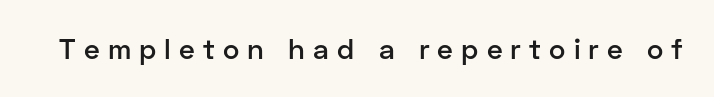
The image shows 28 px semibold sans-serif type, upright; set unusually wide letter spacing (+0.29 em), not underlined; low stroke contrast and a medium x-height.
